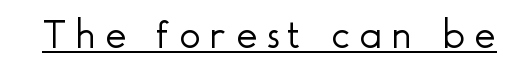
Summary of weight: not heavy and not bold. The gaps between neighbouring characters are conspicuously large. Italic: no, the glyphs are upright roman. Spacing verdict: proportional, widths tailored to each character. Check where the strokes stop: nothing finishes them off — pure sans.
